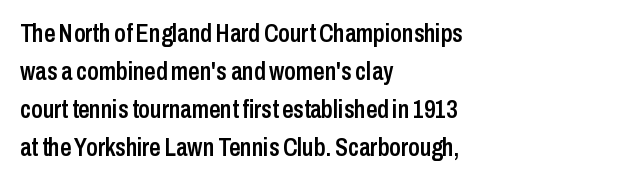
The image shows 25 px text type, upright; set left-aligned, normal line spacing (1.52x), normal letter spacing, not underlined.
